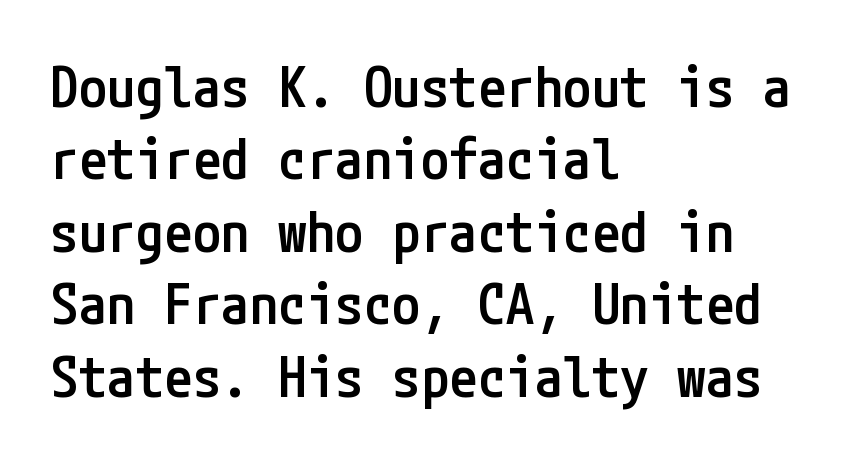
Q: Is the text bold? A: Semi-bold.
Q: Is the text italic (slanted)? A: No, it is upright.
Q: Is the typeface a serif or a sans-serif typeface? A: Sans-serif.
Q: Is the text underlined? A: No.
Q: How is the paragraph aligned? A: Left-aligned.
Q: Is the spacing between letters normal or unusually wide? A: Normal.
Q: Is the spacing between lines tight, normal or loose? A: Normal.
Q: Width (condensed, normal, or wide)? A: Condensed.
Q: Stroke contrast? A: Low.
Q: x-height? A: Medium.
